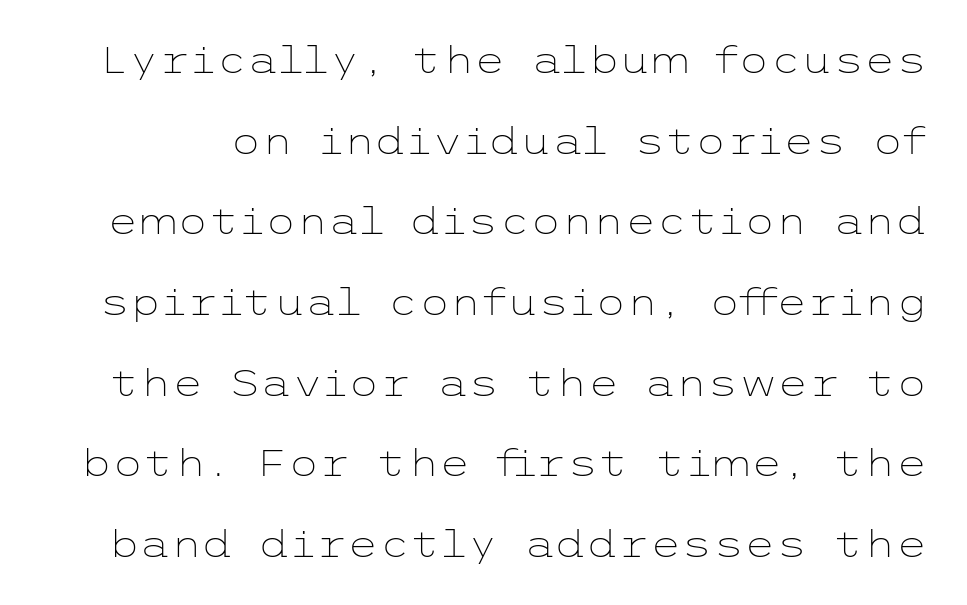
Do the letters lean? They stand straight. Rows of type keep a wide berth in the vertical direction. I'd call this a sans setting — the letters go barefoot. The typesetting does not lean heavy: it is not bold.
